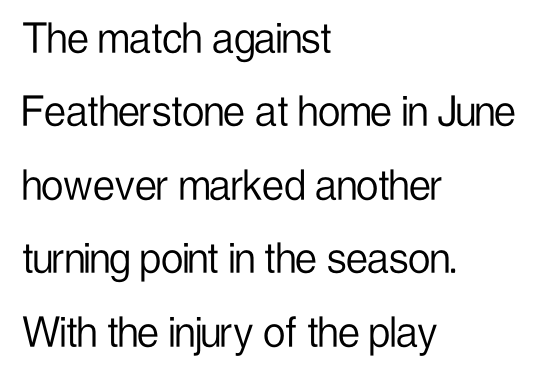
{"serif": "no", "italic": "no", "bold": "no", "weight": "light", "width": "condensed", "stroke_contrast": "low", "x_height": "medium", "monospaced": "no", "underline": "no", "align": "left", "line_spacing": "normal", "line_spacing_ratio": 1.5, "letter_spacing": "normal", "letter_spacing_em": 0.0, "glyph_px": 49}
